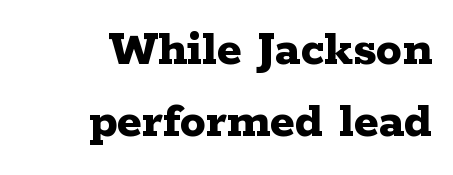
{"serif": "yes", "italic": "no", "bold": "yes", "weight": "bold", "width": "wide", "stroke_contrast": "low", "x_height": "medium", "monospaced": "no", "underline": "no", "align": "right", "line_spacing": "normal", "line_spacing_ratio": 1.39, "letter_spacing": "normal", "letter_spacing_em": 0.0, "glyph_px": 52}
